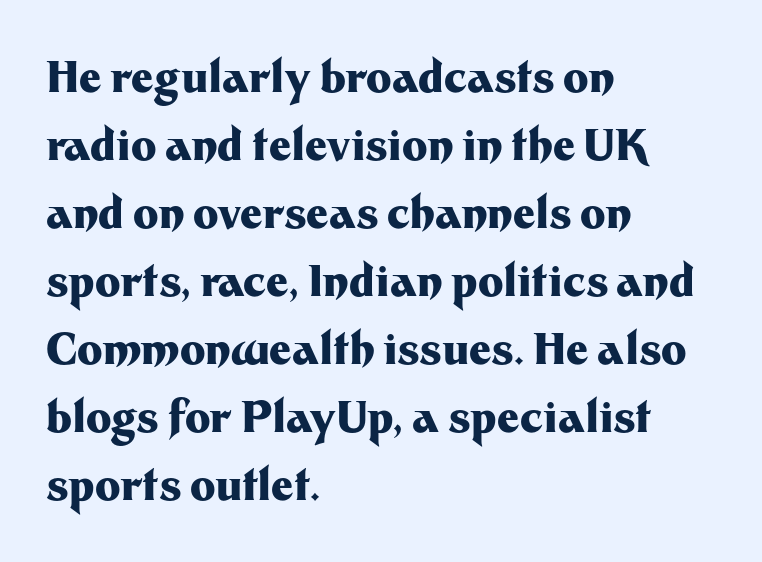
Q: Is the text bold? A: Yes.
Q: Is the text italic (slanted)? A: No, it is upright.
Q: Is the typeface a serif or a sans-serif typeface? A: Sans-serif.
Q: Is the text underlined? A: No.
Q: How is the paragraph aligned? A: Left-aligned.
Q: Is the spacing between letters normal or unusually wide? A: Normal.
Q: Is the spacing between lines tight, normal or loose? A: Normal.
Q: Width (condensed, normal, or wide)? A: Normal.
Q: Stroke contrast? A: Medium.
Q: x-height? A: Medium.
Q: Monospaced? A: No.
